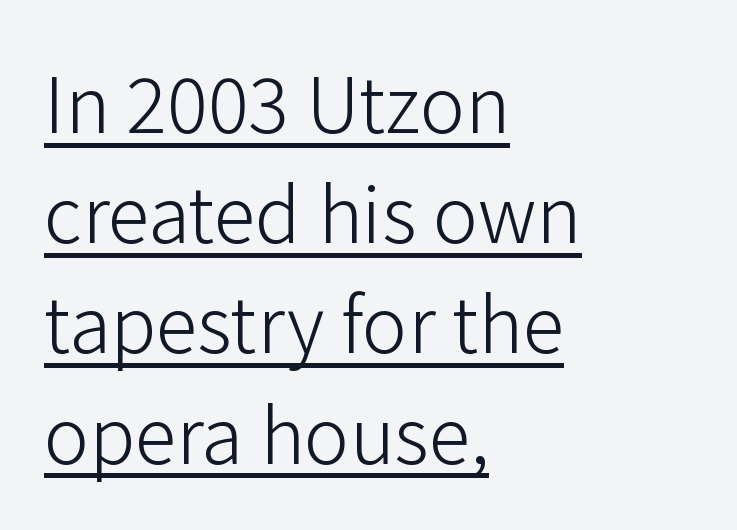
{"serif": "no", "italic": "no", "bold": "no", "weight": "light", "width": "normal", "stroke_contrast": "low", "x_height": "medium", "monospaced": "no", "underline": "yes", "align": "left", "line_spacing": "normal", "line_spacing_ratio": 1.45, "letter_spacing": "normal", "letter_spacing_em": 0.0, "glyph_px": 76}
